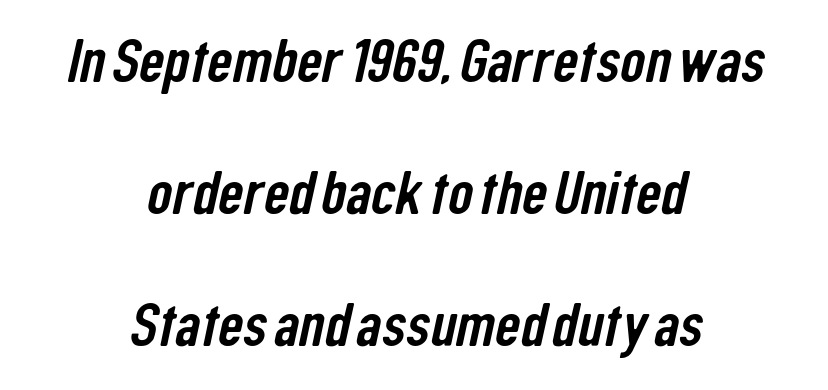
{"serif": "no", "width": "condensed", "stroke_contrast": "low", "x_height": "medium", "monospaced": "no", "underline": "no", "align": "center", "line_spacing": "loose", "line_spacing_ratio": 2.13, "letter_spacing": "normal", "letter_spacing_em": 0.0, "glyph_px": 62}
